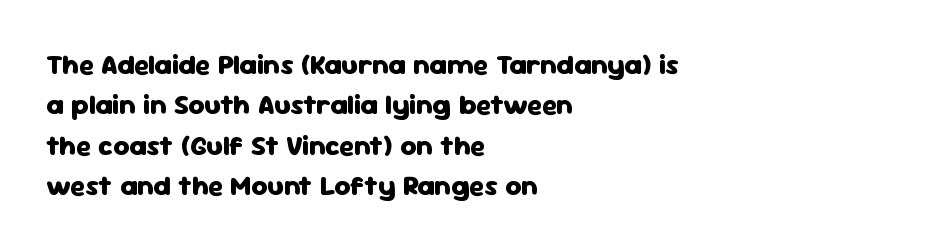
{"serif": "no", "italic": "no", "bold": "yes", "weight": "heavy", "width": "normal", "stroke_contrast": "low", "x_height": "medium", "monospaced": "no", "underline": "no", "align": "left", "line_spacing": "normal", "line_spacing_ratio": 1.44, "letter_spacing": "normal", "letter_spacing_em": 0.0, "glyph_px": 28}
